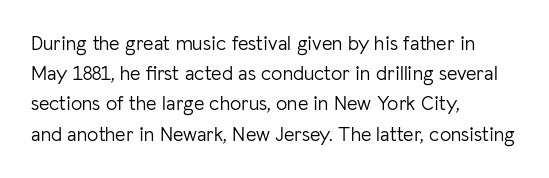
The image shows 20 px text type, upright; set left-aligned, normal line spacing (1.51x), normal letter spacing, not underlined.
